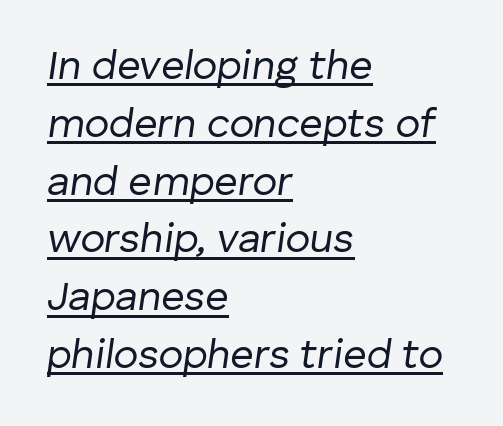
Designer's note — italics engaged. Looks like regular typesetting: each glyph gets only the width it needs. Which margin do the lines hug? The left one — the right edge is uneven. The characters are drawn with everyday or finer stroke widths.
